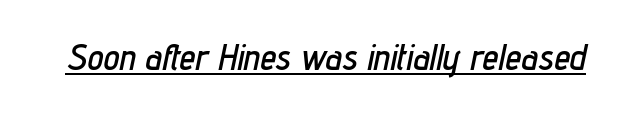
The image shows 36 px condensed type, italic (leaning right); set normal letter spacing, underlined; low stroke contrast and a medium x-height.
